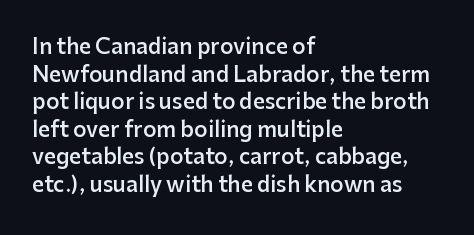
Q: Is the text bold? A: Semi-bold.
Q: Is the text italic (slanted)? A: No, it is upright.
Q: Is the text underlined? A: No.
Q: How is the paragraph aligned? A: Left-aligned.
Q: Is the spacing between letters normal or unusually wide? A: Normal.
Q: Is the spacing between lines tight, normal or loose? A: Normal.
